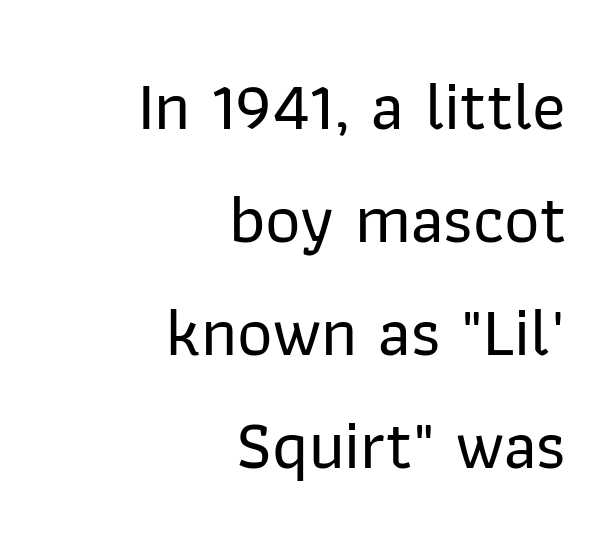
{"serif": "no", "italic": "no", "width": "normal", "stroke_contrast": "low", "x_height": "medium", "monospaced": "no", "underline": "no", "align": "right", "line_spacing": "normal", "line_spacing_ratio": 1.64, "letter_spacing": "normal", "letter_spacing_em": 0.0, "glyph_px": 69}
